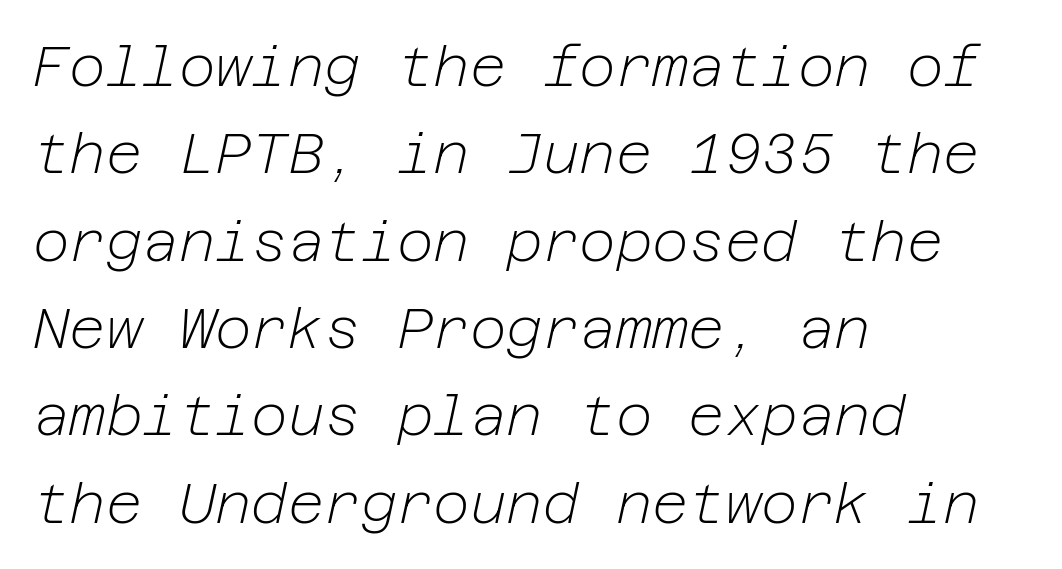
Q: Is the text bold? A: No.
Q: Is the text italic (slanted)? A: Yes, it leans right by about 12 degrees.
Q: Is the text underlined? A: No.
Q: How is the paragraph aligned? A: Left-aligned.
Q: Is the spacing between letters normal or unusually wide? A: Normal.
Q: Is the spacing between lines tight, normal or loose? A: Normal.
Q: Width (condensed, normal, or wide)? A: Normal.
Q: Stroke contrast? A: Low.
Q: x-height? A: Medium.
